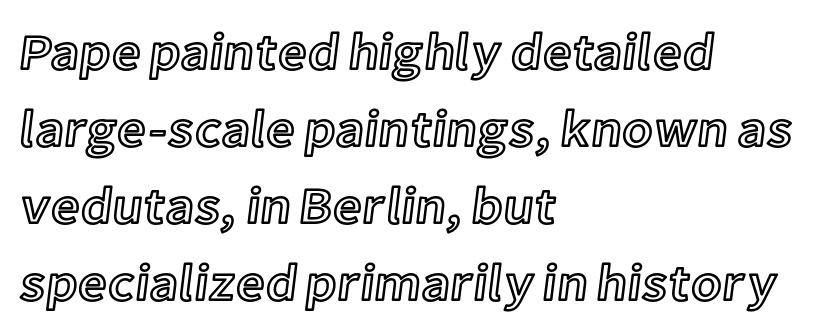
The image shows 51 px text type; set left-aligned, normal line spacing (1.51x), normal letter spacing, not underlined; a medium x-height.
